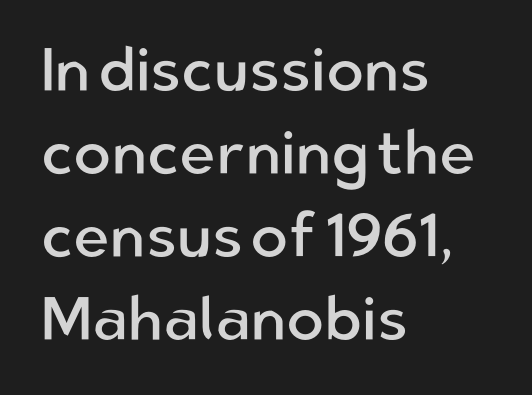
These lines are set flush left with a ragged right edge. Vertical strokes here are truly vertical. Between one letter and the next there's only the usual sliver of space. In terms of leading, this rendering sits right in the middle. Typographically, this falls in the sans-serif category.
